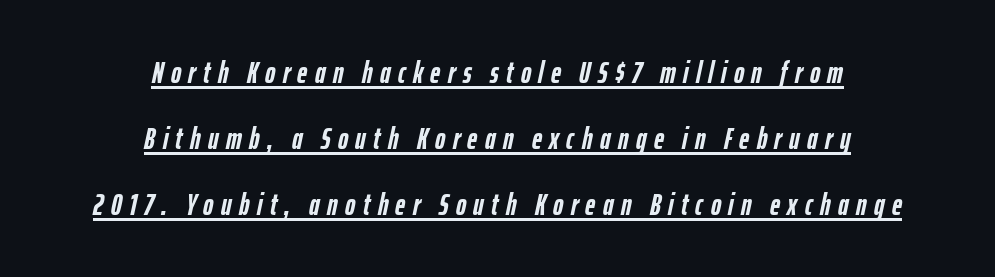
Alignment: centered. Varying glyph widths throughout — classic text-font behaviour. When letters slant like this, we call the style italic. Looks like someone drew a line under every word here.
